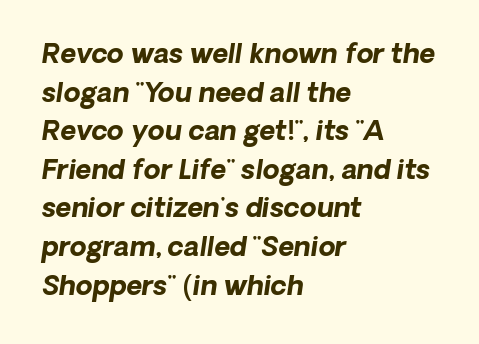
Q: Is the text bold? A: Yes.
Q: Is the text italic (slanted)? A: Yes, it leans right by about 8 degrees.
Q: Is the text underlined? A: No.
Q: How is the paragraph aligned? A: Left-aligned.
Q: Is the spacing between letters normal or unusually wide? A: Normal.
Q: Is the spacing between lines tight, normal or loose? A: Normal.
